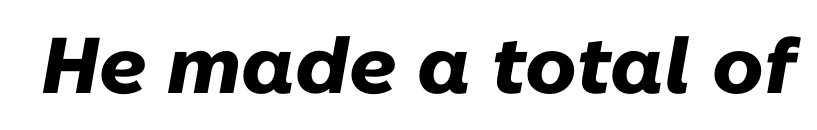
Q: Is the text bold? A: Yes.
Q: Is the text italic (slanted)? A: Yes, it leans right by about 10 degrees.
Q: Is the text underlined? A: No.
Q: Is the spacing between letters normal or unusually wide? A: Normal.
Q: Width (condensed, normal, or wide)? A: Normal.
Q: Stroke contrast? A: Low.
Q: x-height? A: Medium.
Q: Monospaced? A: No.
